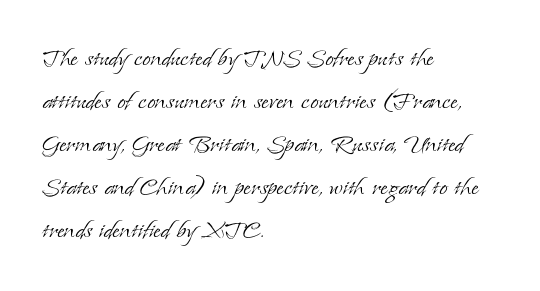
Q: Is the text bold? A: No.
Q: Is the text italic (slanted)? A: Yes.
Q: Is the typeface a serif or a sans-serif typeface? A: Serif.
Q: Is the text underlined? A: No.
Q: How is the paragraph aligned? A: Left-aligned.
Q: Is the spacing between letters normal or unusually wide? A: Normal.
Q: Is the spacing between lines tight, normal or loose? A: Normal.
Q: Width (condensed, normal, or wide)? A: Normal.
Q: Stroke contrast? A: Low.
Q: x-height? A: Small.
Q: Monospaced? A: No.
